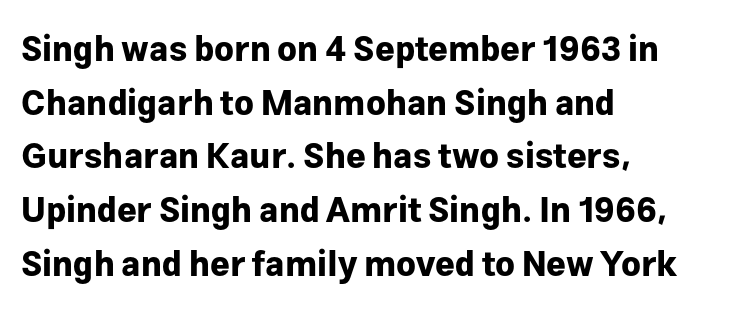
Q: Is the text bold? A: Yes.
Q: Is the text italic (slanted)? A: No, it is upright.
Q: Is the typeface a serif or a sans-serif typeface? A: Sans-serif.
Q: Is the text underlined? A: No.
Q: How is the paragraph aligned? A: Left-aligned.
Q: Is the spacing between letters normal or unusually wide? A: Normal.
Q: Is the spacing between lines tight, normal or loose? A: Normal.
Q: Width (condensed, normal, or wide)? A: Normal.
Q: Stroke contrast? A: Low.
Q: x-height? A: Medium.
Q: Monospaced? A: No.
